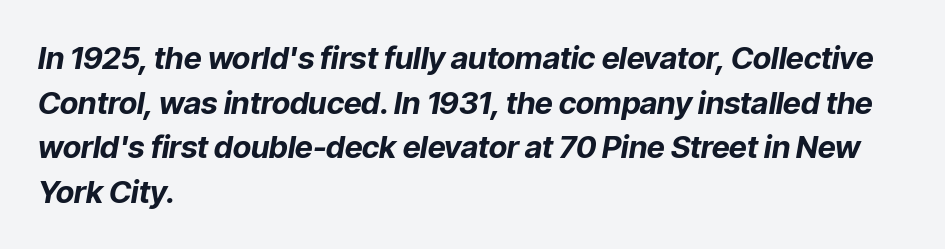
Q: Is the text bold? A: Yes.
Q: Is the text italic (slanted)? A: Yes, it leans right by about 9 degrees.
Q: Is the text underlined? A: No.
Q: How is the paragraph aligned? A: Left-aligned.
Q: Is the spacing between letters normal or unusually wide? A: Normal.
Q: Is the spacing between lines tight, normal or loose? A: Normal.
Q: Width (condensed, normal, or wide)? A: Normal.
Q: Stroke contrast? A: Low.
Q: x-height? A: Medium.
Q: Monospaced? A: No.
